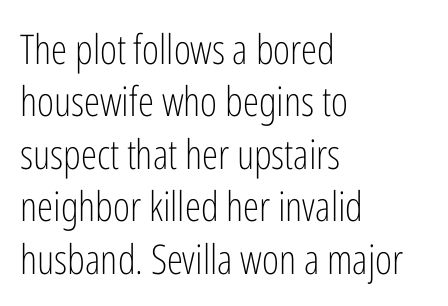
Casual observation: everything's shoved over to the left. Heaviness? Minimal to ordinary, like unemphasized prose. In terms of letterform style, serifs are entirely absent. The strip under each line holds only bare page.
